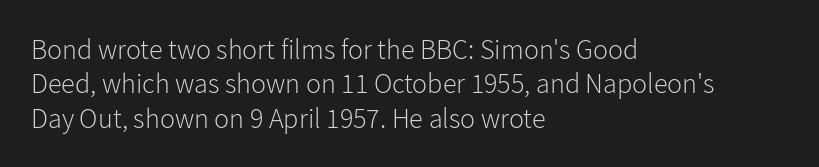
Q: Is the text bold? A: No.
Q: Is the text italic (slanted)? A: No, it is upright.
Q: Is the typeface a serif or a sans-serif typeface? A: Sans-serif.
Q: Is the text underlined? A: No.
Q: How is the paragraph aligned? A: Left-aligned.
Q: Is the spacing between letters normal or unusually wide? A: Normal.
Q: Width (condensed, normal, or wide)? A: Normal.
Q: Stroke contrast? A: Low.
Q: x-height? A: Medium.
Q: Monospaced? A: No.
